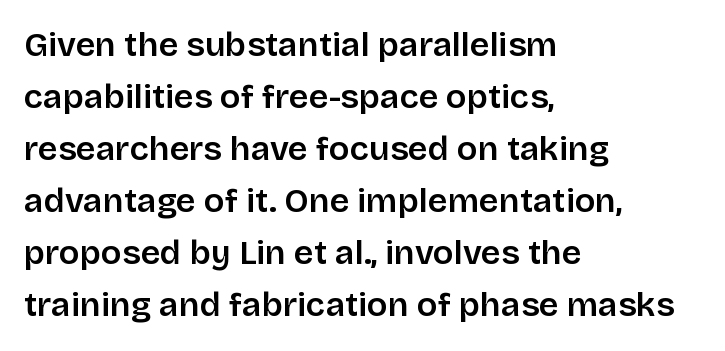
{"serif": "no", "italic": "no", "bold": "semi", "weight": "semibold", "width": "normal", "stroke_contrast": "low", "x_height": "large", "monospaced": "no", "underline": "no", "align": "left", "line_spacing": "normal", "line_spacing_ratio": 1.53, "letter_spacing": "normal", "letter_spacing_em": 0.0, "glyph_px": 34}
